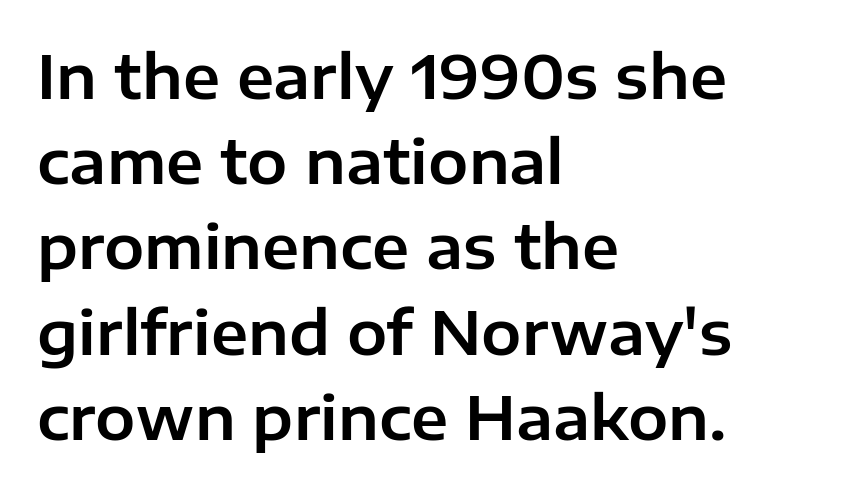
Q: Is the text italic (slanted)? A: No, it is upright.
Q: Is the typeface a serif or a sans-serif typeface? A: Sans-serif.
Q: Is the text underlined? A: No.
Q: How is the paragraph aligned? A: Left-aligned.
Q: Is the spacing between letters normal or unusually wide? A: Normal.
Q: Is the spacing between lines tight, normal or loose? A: Normal.
Q: Width (condensed, normal, or wide)? A: Normal.
Q: Stroke contrast? A: Low.
Q: x-height? A: Medium.
Q: Monospaced? A: No.
